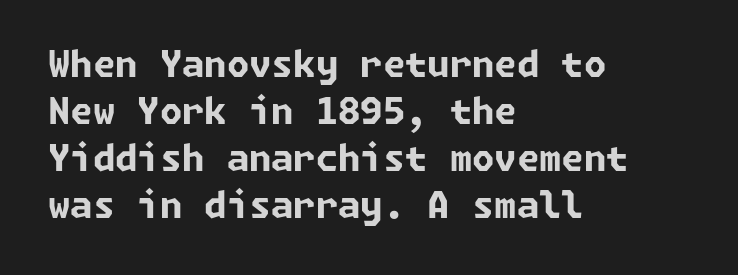
The image shows 36 px bold sans-serif type; set left-aligned, normal line spacing (1.31x), normal letter spacing, not underlined; low stroke contrast and a medium x-height.
